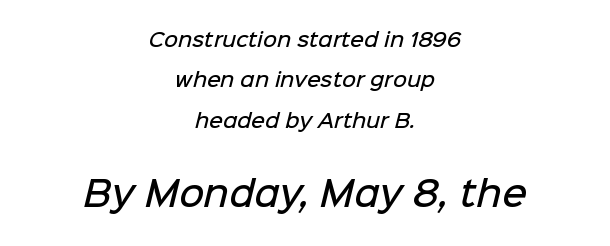
The image shows 34 px semibold sans-serif type; set centered, loose line spacing (2.12x), normal letter spacing, not underlined; the second (bottom) block is 1.79x larger; low stroke contrast and a medium x-height.
